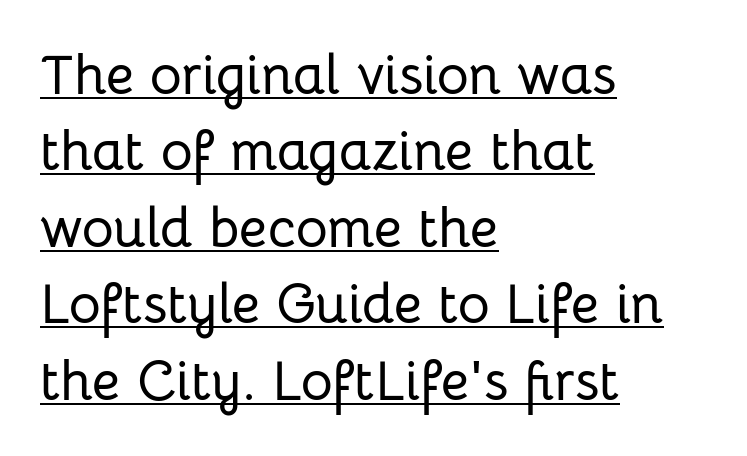
The compositor pushed each line to the left boundary. Do the characters align in a grid? No, the font is proportional. Nobody touched the tracking dial on this one. What kind of face is this? One without serifs — a sans. This sample keeps an unexceptional amount of space between lines.
